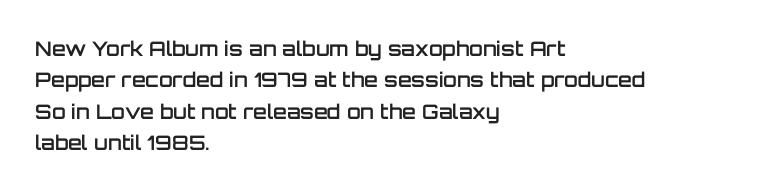
{"italic": "no", "bold": "semi", "underline": "no", "align": "left", "line_spacing": "normal", "line_spacing_ratio": 1.57, "letter_spacing": "normal", "letter_spacing_em": 0.0, "glyph_px": 20}
